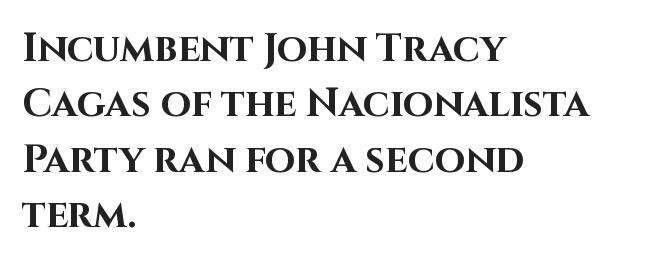
{"serif": "no", "italic": "no", "bold": "yes", "weight": "bold", "width": "normal", "stroke_contrast": "high", "x_height": "large", "monospaced": "no", "underline": "no", "align": "left", "line_spacing": "normal", "line_spacing_ratio": 1.42, "letter_spacing": "normal", "letter_spacing_em": 0.0, "glyph_px": 39}
